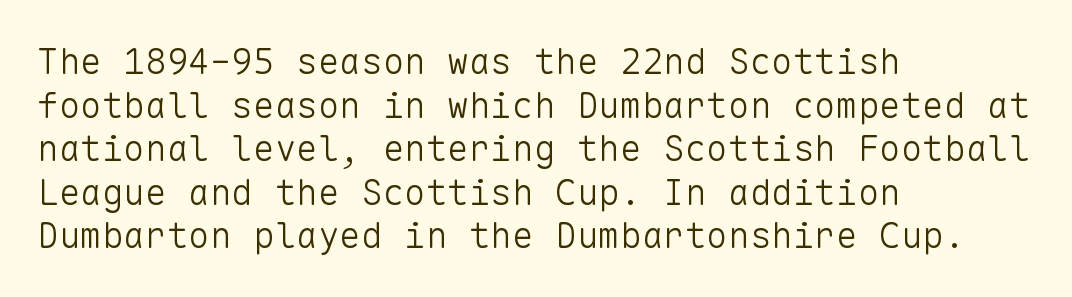
The image shows 36 px light sans-serif type, upright, monospaced; set left-aligned, line spacing 1.21x, normal letter spacing, not underlined; low stroke contrast and a medium x-height.
